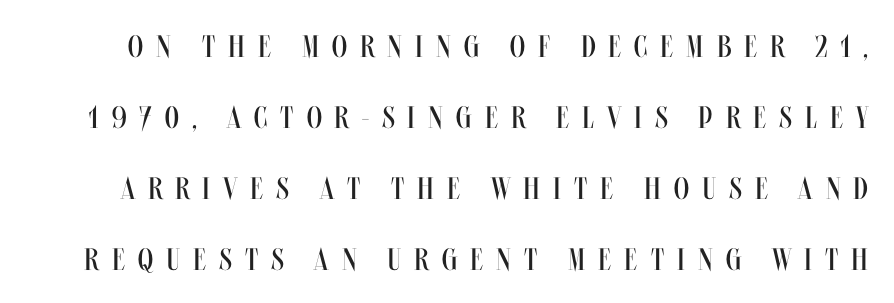
The image shows 31 px regular-weight, condensed type, upright; set loose line spacing (2.29x), unusually wide letter spacing (+0.42 em), not underlined; medium stroke contrast and a large x-height.
